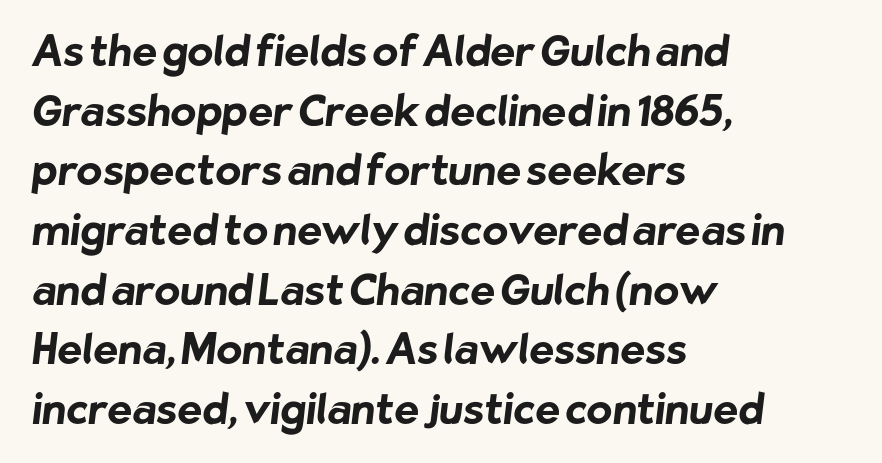
The image shows 42 px bold sans-serif type; set left-aligned, normal line spacing (1.42x), normal letter spacing, not underlined; low stroke contrast and a medium x-height.
